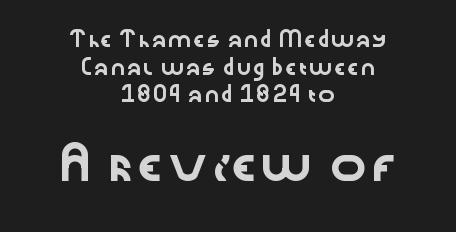
The image shows 31 px wide sans-serif type, upright; set centered, loose line spacing (1.97x), normal letter spacing, not underlined; the second (bottom) block is 2.21x larger; low stroke contrast and a medium x-height.
